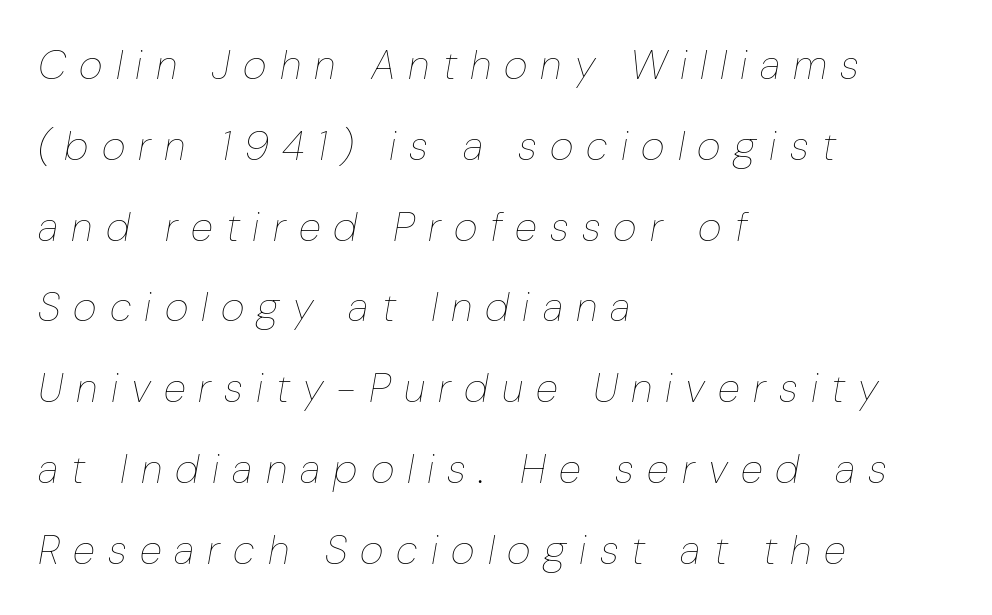
The letters advance in unequal steps, a hallmark of proportional type. Clear beneath every line of the passage. A student would call this left alignment; a typographer would say flush left, rag right. The leading is generous, giving the passage an open texture.
